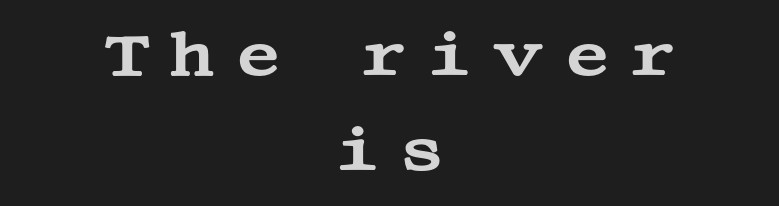
The image shows 62 px wide serif type, upright; set centered, normal line spacing (1.53x), unusually wide letter spacing (+0.32 em), not underlined; medium stroke contrast and a large x-height.
